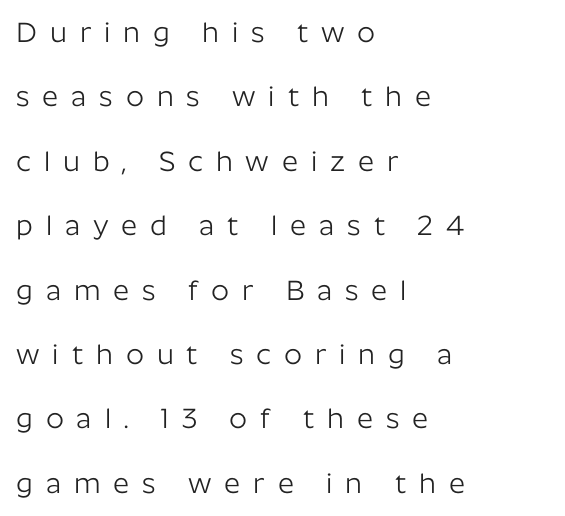
{"serif": "no", "italic": "no", "bold": "no", "weight": "light", "width": "normal", "stroke_contrast": "low", "x_height": "medium", "monospaced": "no", "underline": "no", "align": "left", "line_spacing": "loose", "line_spacing_ratio": 2.3, "letter_spacing": "wide", "letter_spacing_em": 0.46, "glyph_px": 28}
